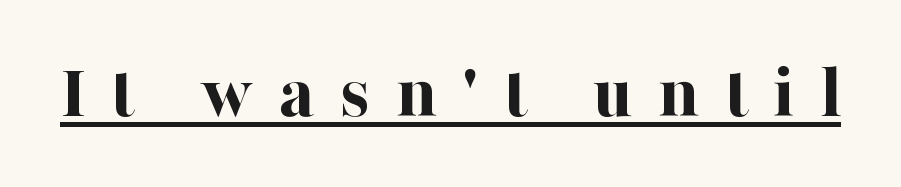
You could not count columns in this text — the font is proportionally spaced. Type style note: has serifs. Italic? Not at all — the glyphs are vertical. A typographer would call this underscored text.
